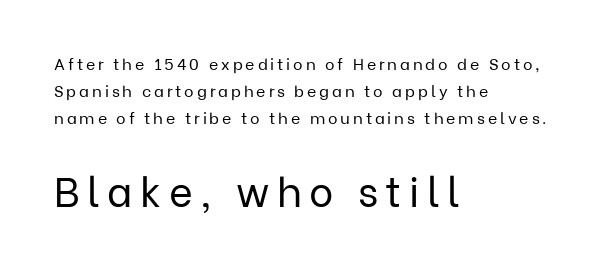
The image shows 41 px regular-weight sans-serif type, upright; set left-aligned, normal line spacing (1.68x), not underlined; the second (bottom) block is 2.56x larger; low stroke contrast and a medium x-height.
